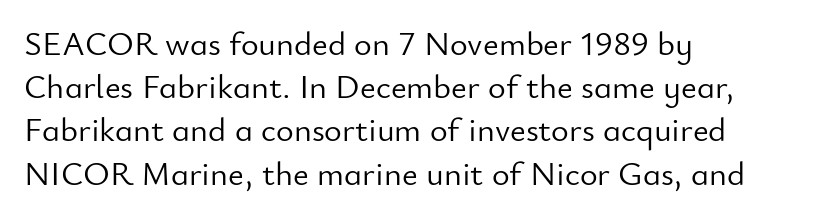
The image shows 34 px light sans-serif type, upright; set left-aligned, normal line spacing (1.27x), normal letter spacing, not underlined; low stroke contrast and a small x-height.
